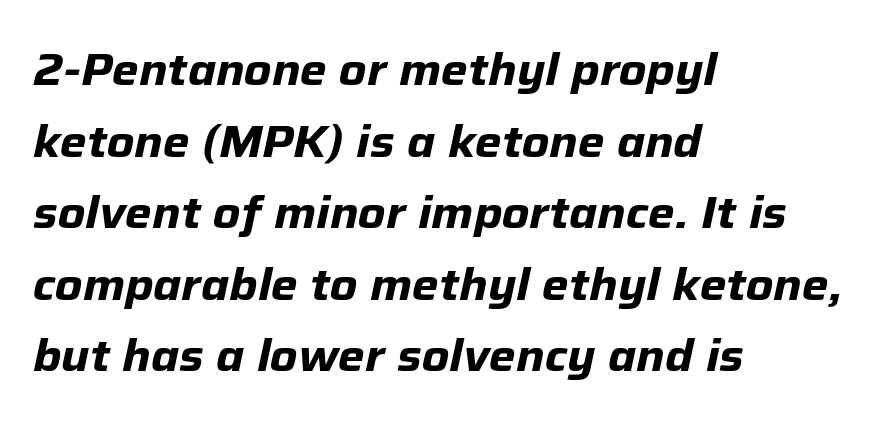
The image shows 45 px bold type, italic (leaning right); set left-aligned, normal line spacing (1.59x), normal letter spacing, not underlined; low stroke contrast and a medium x-height.
